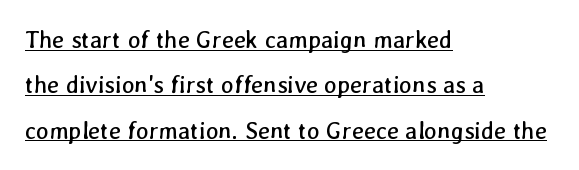
{"bold": "no", "underline": "yes", "align": "left", "line_spacing_ratio": 1.89, "letter_spacing": "normal", "letter_spacing_em": 0.0, "glyph_px": 24}
